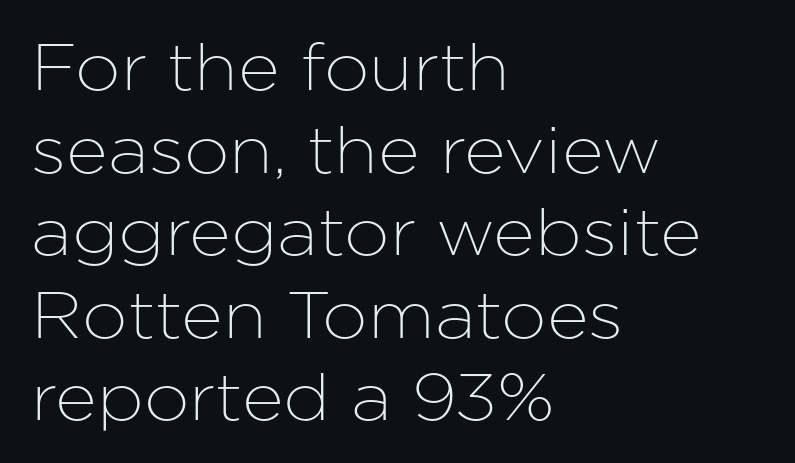
Q: Is the text italic (slanted)? A: No, it is upright.
Q: Is the typeface a serif or a sans-serif typeface? A: Sans-serif.
Q: Is the text underlined? A: No.
Q: How is the paragraph aligned? A: Left-aligned.
Q: Is the spacing between letters normal or unusually wide? A: Normal.
Q: Is the spacing between lines tight, normal or loose? A: Normal.
Q: Width (condensed, normal, or wide)? A: Normal.
Q: Stroke contrast? A: Low.
Q: x-height? A: Medium.
Q: Monospaced? A: No.
